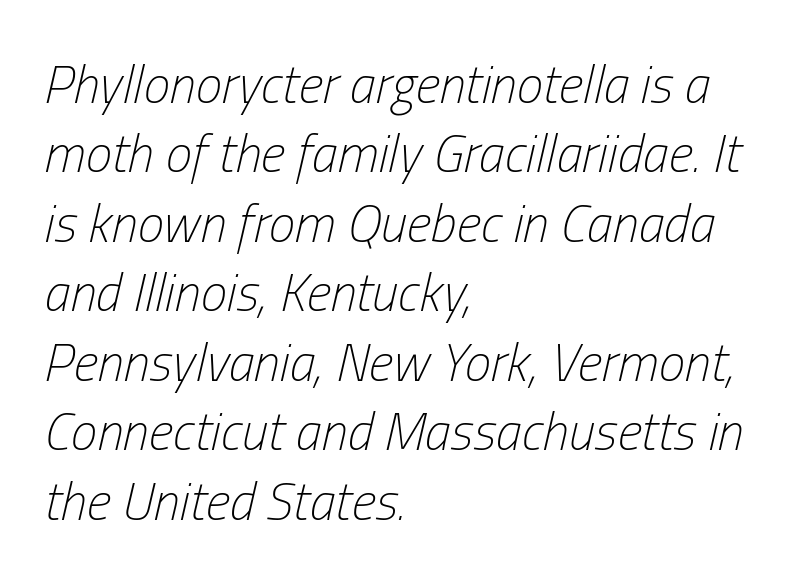
It's the slanting kind of type. Counters stay open thanks to moderate or lighter strokes. Descenders hang freely into open space. Think of a printed novel: that variable character pitch is what you see here. No extra tracking has been applied to these lines.
